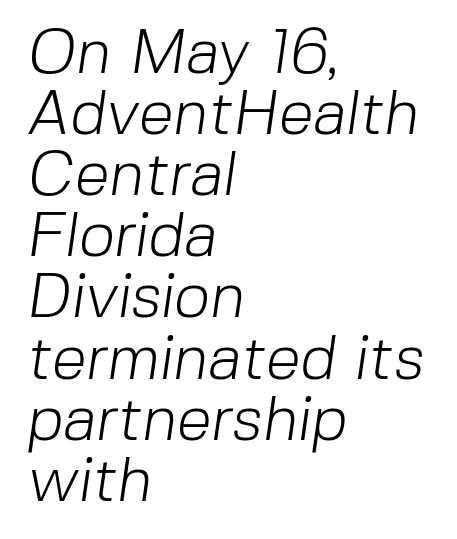
The typesetting does not lean heavy: it is not bold. You can tell from the bare stems that sans-serif type was used. Tracking value appears to be zero — textbook default spacing. Each new line begins almost immediately beneath the previous one.
